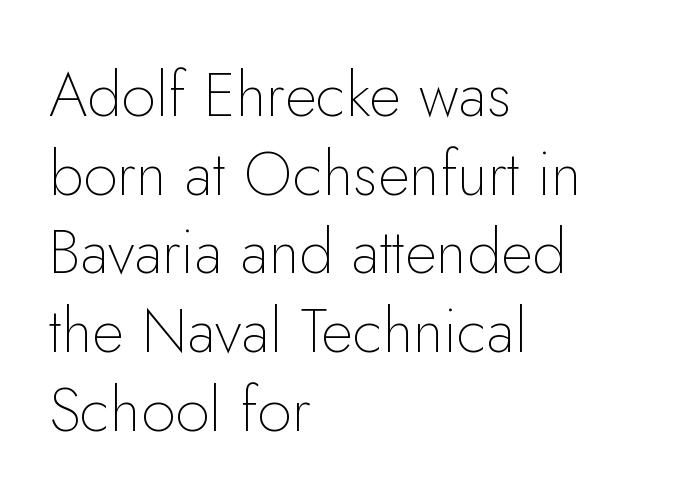
Q: Is the text bold? A: No.
Q: Is the text italic (slanted)? A: No, it is upright.
Q: Is the typeface a serif or a sans-serif typeface? A: Sans-serif.
Q: Is the text underlined? A: No.
Q: How is the paragraph aligned? A: Left-aligned.
Q: Is the spacing between letters normal or unusually wide? A: Normal.
Q: Is the spacing between lines tight, normal or loose? A: Normal.
Q: Width (condensed, normal, or wide)? A: Normal.
Q: Stroke contrast? A: Low.
Q: x-height? A: Small.
Q: Monospaced? A: No.
